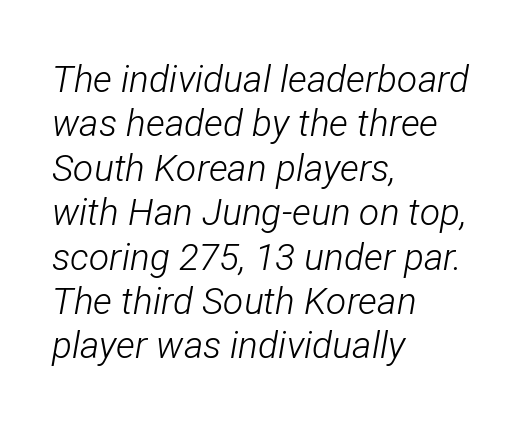
You could not count columns in this text — the font is proportionally spaced. Clear beneath every line of the passage. The passage shown is not bold in any degree. Style check: oblique.
